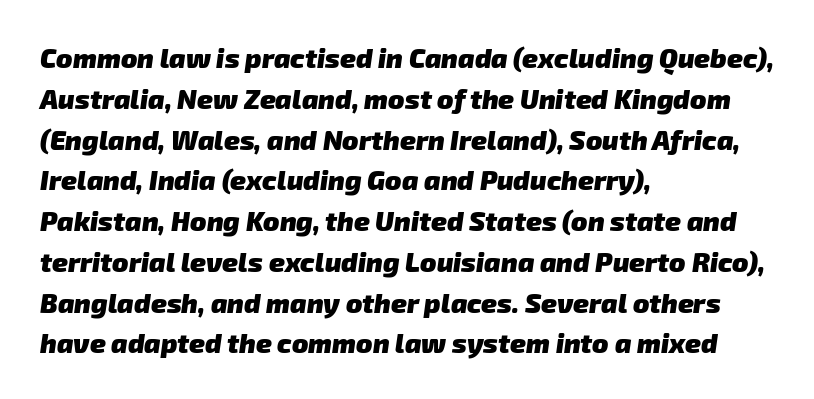
If you drew a ruler down the left edge, every line would touch it. Tracking value appears to be zero — textbook default spacing. In terms of weight, the rendering is a true, heavy bold. Horizontal bands of white between lines are of average thickness.
